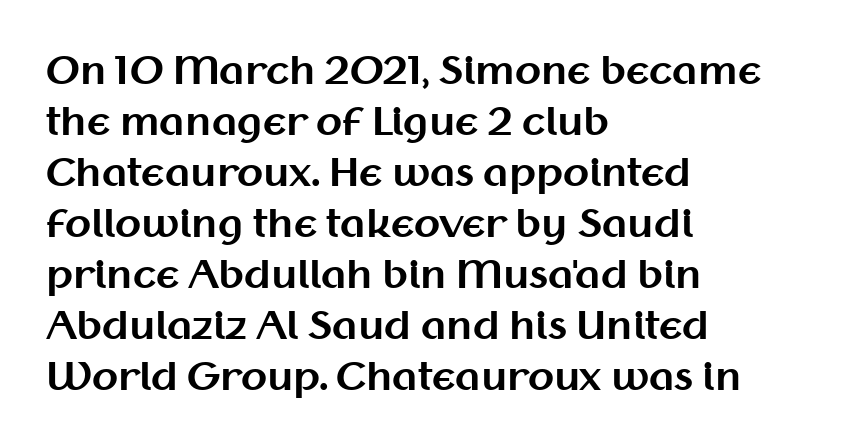
Q: Is the text bold? A: Yes.
Q: Is the text italic (slanted)? A: No, it is upright.
Q: Is the typeface a serif or a sans-serif typeface? A: Sans-serif.
Q: Is the text underlined? A: No.
Q: How is the paragraph aligned? A: Left-aligned.
Q: Is the spacing between letters normal or unusually wide? A: Normal.
Q: Is the spacing between lines tight, normal or loose? A: Normal.
Q: Width (condensed, normal, or wide)? A: Normal.
Q: Stroke contrast? A: Medium.
Q: x-height? A: Medium.
Q: Monospaced? A: No.
